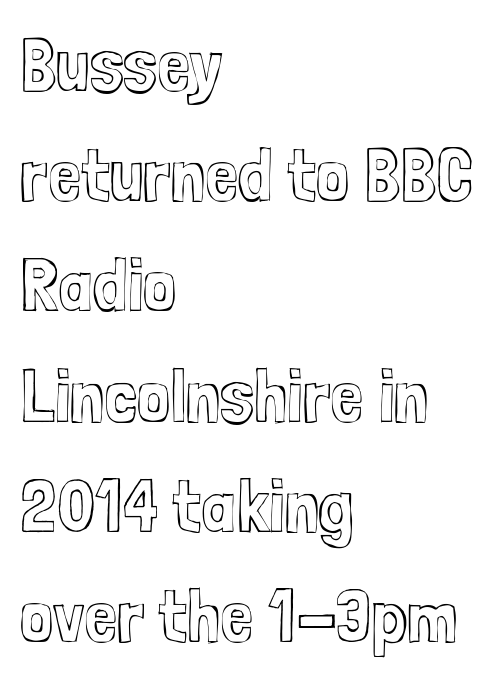
{"italic": "no", "width": "condensed", "x_height": "medium", "monospaced": "no", "underline": "no", "align": "left", "line_spacing": "normal", "line_spacing_ratio": 1.47, "letter_spacing": "normal", "letter_spacing_em": 0.0, "glyph_px": 75}
